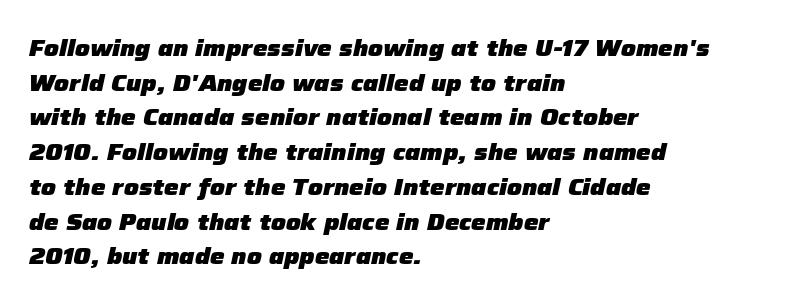
{"italic": "yes", "lean": "right", "slant_degrees": 12, "bold": "yes", "underline": "no", "align": "left", "line_spacing": "normal", "line_spacing_ratio": 1.51, "letter_spacing": "normal", "letter_spacing_em": 0.0, "glyph_px": 23}
